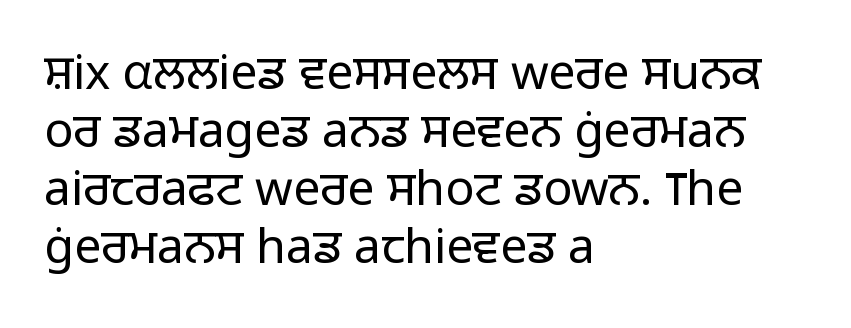
The image shows 48 px light sans-serif type, upright; set left-aligned, line spacing 1.21x, normal letter spacing, not underlined; low stroke contrast and a medium x-height.
